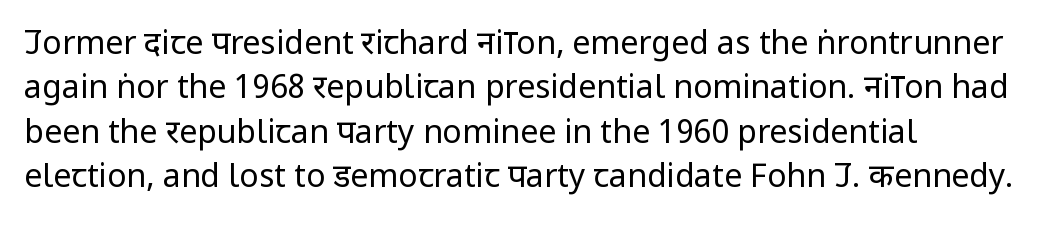
The image shows 32 px regular-weight, condensed sans-serif type, upright; set left-aligned, normal line spacing (1.39x), normal letter spacing, not underlined; low stroke contrast and a large x-height.
